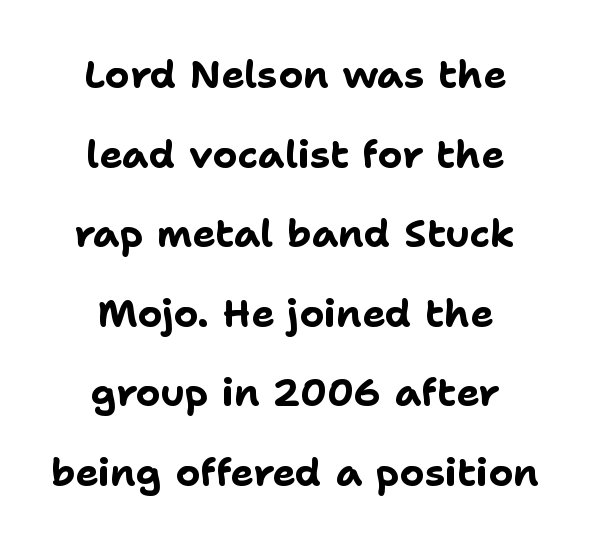
The image shows 39 px bold sans-serif type, upright; set centered, loose line spacing (2.04x), normal letter spacing, not underlined; low stroke contrast and a medium x-height.
